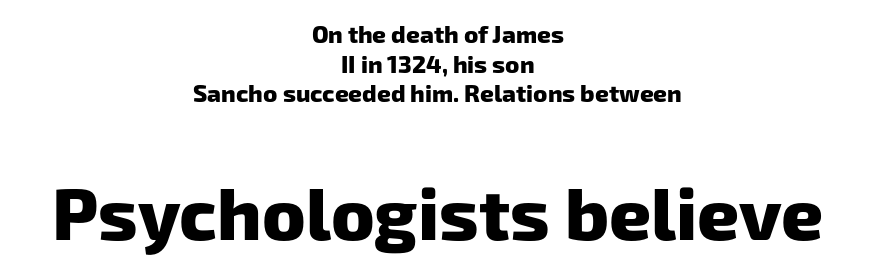
The letters advance in unequal steps, a hallmark of proportional type. Strokes here are thick enough to call this a true bold. Look at the bottom of the vertical strokes: they stop flat, with no serifs. These two chunks differ in scale, with the bottom chunk taking the larger measure. Rule under the text: the space is simply empty. Characters follow at the spacing the type designer built in.
